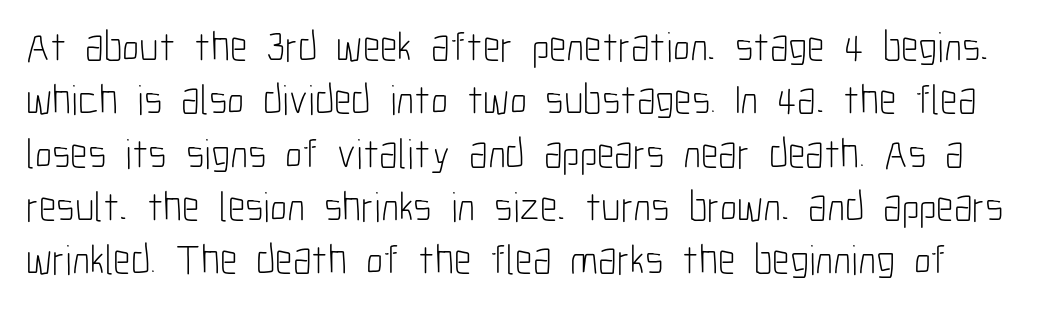
Q: Is the text bold? A: No.
Q: Is the text italic (slanted)? A: No, it is upright.
Q: Is the typeface a serif or a sans-serif typeface? A: Sans-serif.
Q: Is the text underlined? A: No.
Q: Is the spacing between letters normal or unusually wide? A: Normal.
Q: Is the spacing between lines tight, normal or loose? A: Normal.
Q: Width (condensed, normal, or wide)? A: Condensed.
Q: Stroke contrast? A: Low.
Q: x-height? A: Medium.
Q: Monospaced? A: No.
